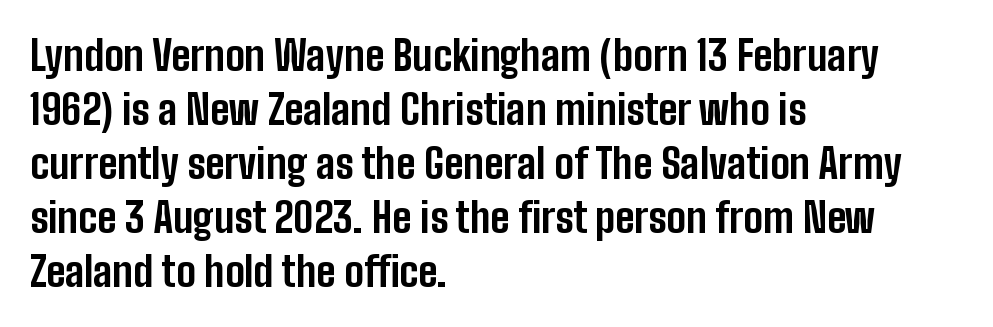
Q: Is the text bold? A: Yes.
Q: Is the text italic (slanted)? A: No, it is upright.
Q: Is the typeface a serif or a sans-serif typeface? A: Sans-serif.
Q: Is the text underlined? A: No.
Q: How is the paragraph aligned? A: Left-aligned.
Q: Is the spacing between letters normal or unusually wide? A: Normal.
Q: Is the spacing between lines tight, normal or loose? A: Normal.
Q: Width (condensed, normal, or wide)? A: Condensed.
Q: Stroke contrast? A: Low.
Q: x-height? A: Medium.
Q: Monospaced? A: No.
